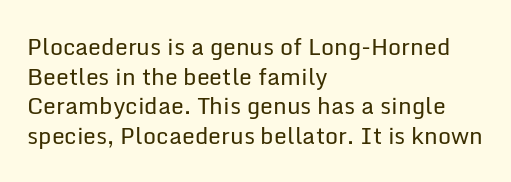
{"italic": "no", "bold": "no", "underline": "no", "align": "left", "line_spacing": "normal", "line_spacing_ratio": 1.29, "letter_spacing": "normal", "letter_spacing_em": 0.0, "glyph_px": 23}
